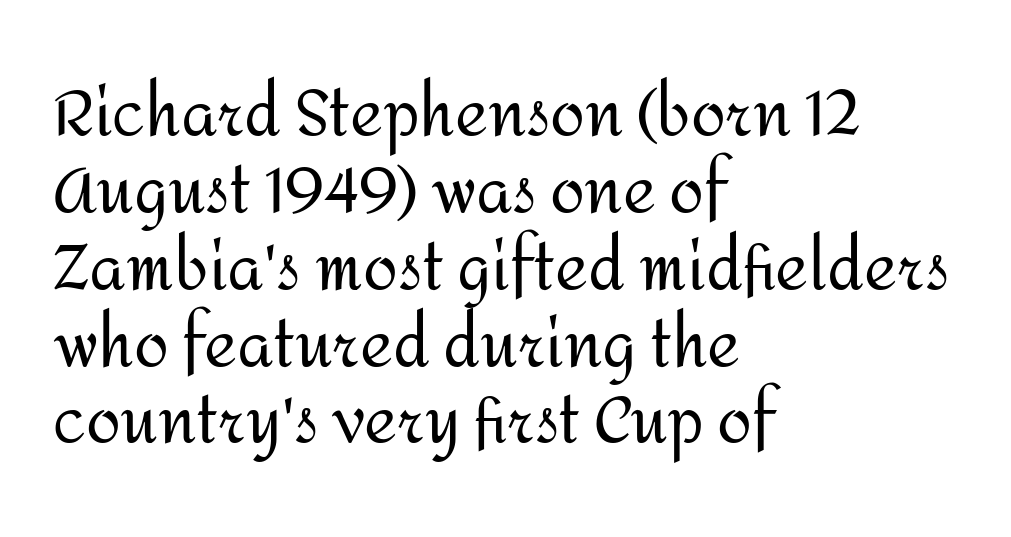
Decoration check: the copy has no underline. The typeface chosen for these lines omits serifs. No extra tracking has been applied to these lines. This reads as an unemphasized weight, regular at the heaviest. Short and long lines alike share a common starting point at left. Each letter keeps its own natural width here, so spacing adapts to shape.
